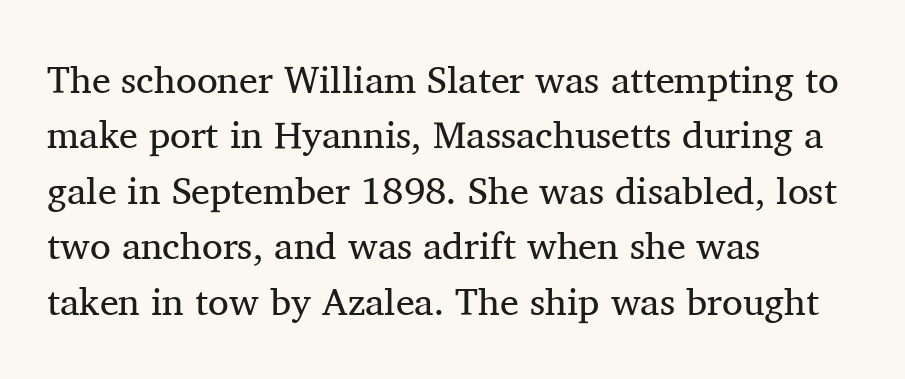
{"serif": "yes", "italic": "no", "bold": "no", "weight": "regular", "width": "normal", "stroke_contrast": "medium", "x_height": "medium", "monospaced": "no", "underline": "no", "align": "left", "line_spacing": "normal", "line_spacing_ratio": 1.46, "letter_spacing": "normal", "letter_spacing_em": 0.0, "glyph_px": 38}
